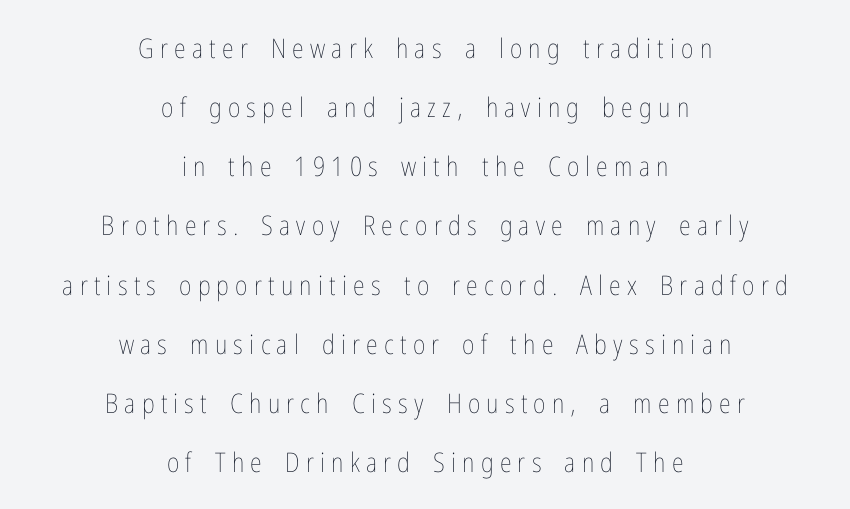
Notice the wide empty band between every row — that's loose leading. Notice how the stems are strictly vertical — no italics here. The rendering positions every line midway between the sides. The horizontal fit of the characters is loose and conspicuously gappy.
